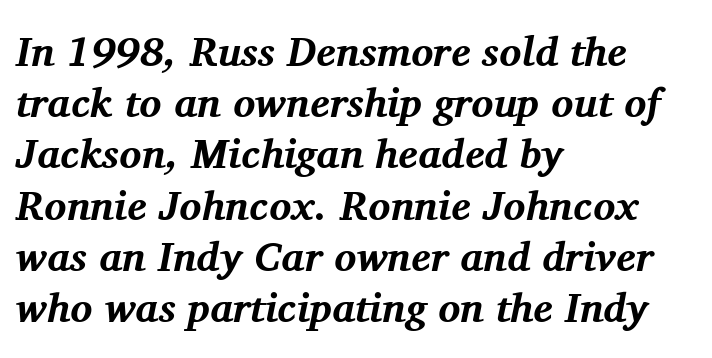
Q: Is the text bold? A: Yes.
Q: Is the text italic (slanted)? A: Yes, it leans right by about 11 degrees.
Q: Is the typeface a serif or a sans-serif typeface? A: Serif.
Q: Is the text underlined? A: No.
Q: How is the paragraph aligned? A: Left-aligned.
Q: Is the spacing between letters normal or unusually wide? A: Normal.
Q: Is the spacing between lines tight, normal or loose? A: Normal.
Q: Width (condensed, normal, or wide)? A: Normal.
Q: Stroke contrast? A: Medium.
Q: x-height? A: Medium.
Q: Monospaced? A: No.
